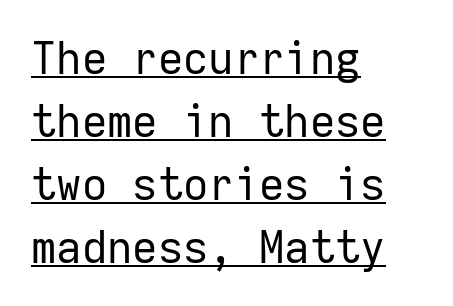
{"serif": "no", "italic": "no", "bold": "no", "weight": "regular", "width": "normal", "stroke_contrast": "low", "x_height": "medium", "monospaced": "yes", "underline": "yes", "align": "left", "line_spacing": "normal", "line_spacing_ratio": 1.43, "letter_spacing": "normal", "letter_spacing_em": 0.0, "glyph_px": 44}
